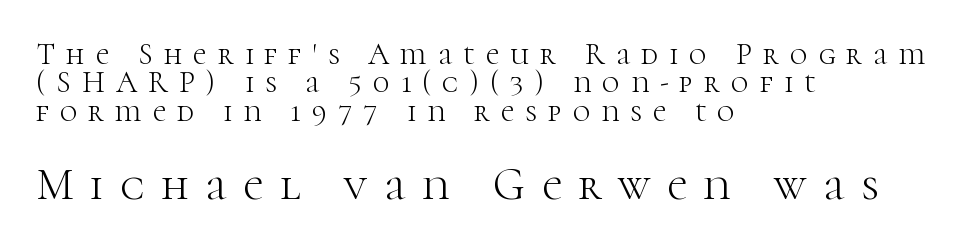
{"serif": "yes", "italic": "no", "bold": "no", "weight": "light", "width": "normal", "stroke_contrast": "high", "x_height": "medium", "monospaced": "no", "underline": "no", "align": "left", "line_spacing": "tight", "line_spacing_ratio": 0.95, "letter_spacing": "wide", "letter_spacing_em": 0.37, "larger_block": "second", "size_ratio": 1.5, "glyph_px": 45}
